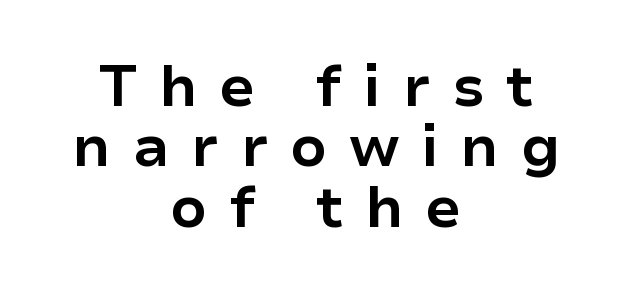
Teacher's note: observe the equal gaps on both sides — that is centered alignment. Each letter keeps its own natural width here, so spacing adapts to shape. The typeface chosen for these lines omits serifs. A clean baseline with only descenders dipping below it. Reading down the column, the eye jumps only a short way to each next line.
